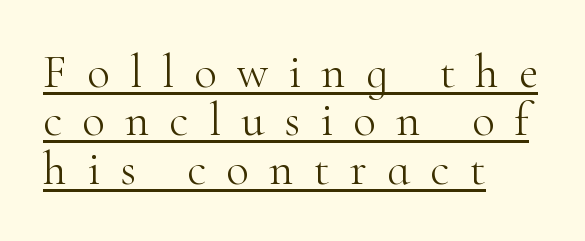
Q: Is the text bold? A: No.
Q: Is the text italic (slanted)? A: No, it is upright.
Q: Is the typeface a serif or a sans-serif typeface? A: Serif.
Q: Is the text underlined? A: Yes.
Q: How is the paragraph aligned? A: Left-aligned.
Q: Is the spacing between letters normal or unusually wide? A: Unusually wide.
Q: Is the spacing between lines tight, normal or loose? A: Tight.
Q: Width (condensed, normal, or wide)? A: Normal.
Q: Stroke contrast? A: High.
Q: x-height? A: Small.
Q: Monospaced? A: No.
